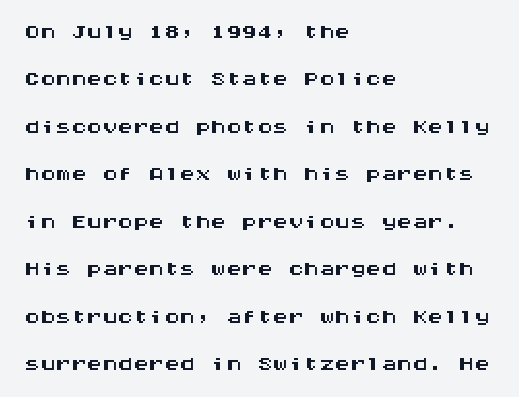
The image shows 31 px wide sans-serif type, upright, monospaced; set left-aligned, normal line spacing (1.53x), normal letter spacing, not underlined; medium stroke contrast and a large x-height.
